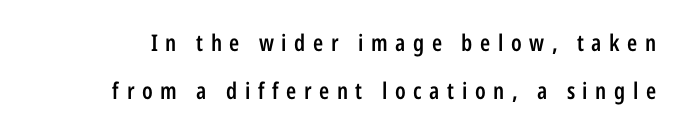
Q: Is the text bold? A: Semi-bold.
Q: Is the text italic (slanted)? A: No, it is upright.
Q: Is the text underlined? A: No.
Q: Is the spacing between letters normal or unusually wide? A: Unusually wide.
Q: Is the spacing between lines tight, normal or loose? A: Loose.
